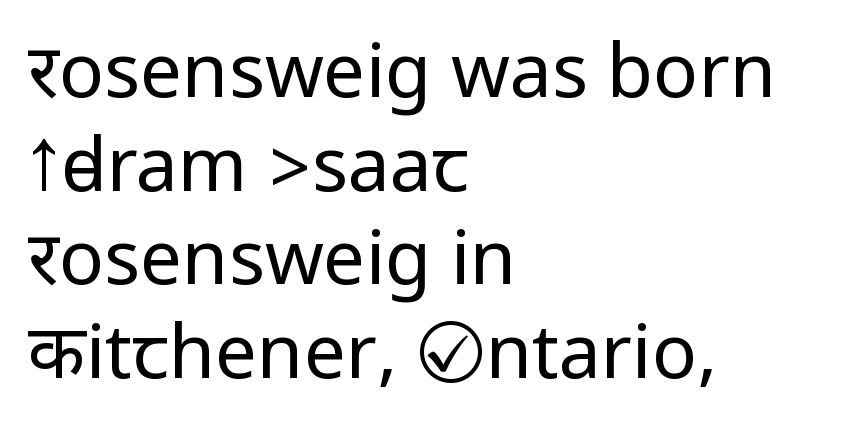
{"serif": "no", "italic": "no", "bold": "no", "weight": "regular", "width": "condensed", "stroke_contrast": "low", "underline": "no", "align": "left", "line_spacing": "normal", "line_spacing_ratio": 1.25, "letter_spacing": "normal", "letter_spacing_em": 0.0, "glyph_px": 75}
